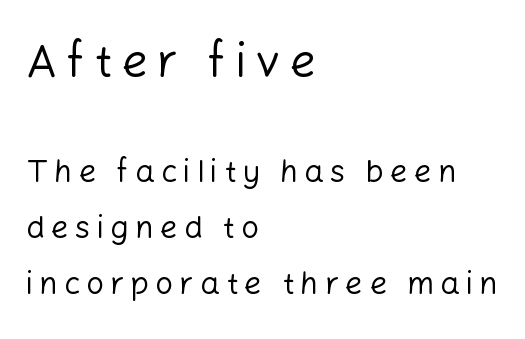
{"serif": "no", "italic": "no", "bold": "no", "weight": "regular", "width": "normal", "stroke_contrast": "low", "x_height": "medium", "monospaced": "no", "underline": "no", "align": "left", "line_spacing_ratio": 1.82, "letter_spacing": "wide", "letter_spacing_em": 0.2, "larger_block": "first", "size_ratio": 1.48, "glyph_px": 46}
